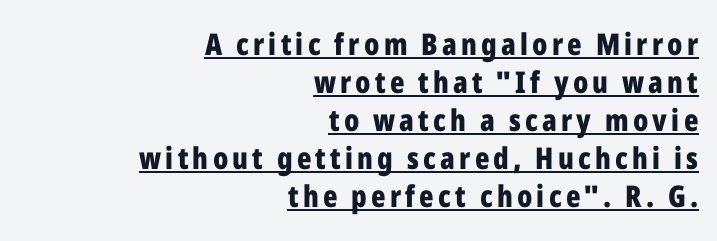
The image shows 30 px bold, condensed sans-serif type, upright; set right-aligned, normal line spacing (1.27x), underlined; low stroke contrast and a medium x-height.
